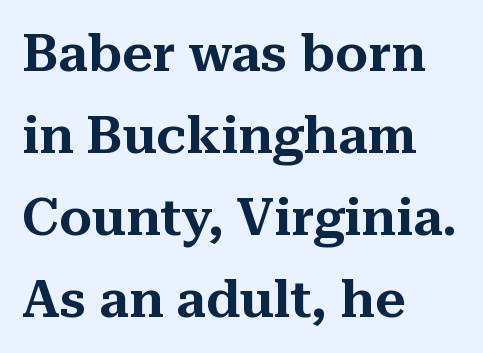
The image shows 52 px serif type, upright; set left-aligned, normal line spacing (1.58x), normal letter spacing, not underlined; medium stroke contrast and a medium x-height.
